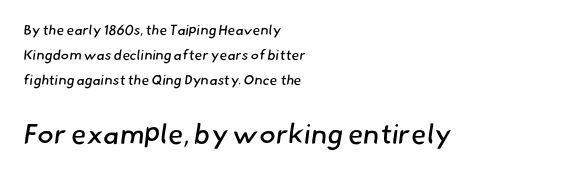
The image shows 28 px regular-weight sans-serif type; set left-aligned, line spacing 1.8x, normal letter spacing, not underlined; the second (bottom) block is 2.0x larger; low stroke contrast and a small x-height.
